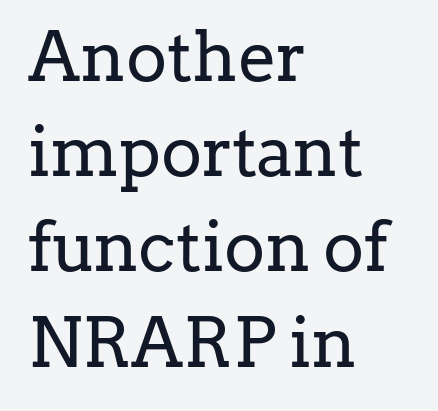
Q: Is the text bold? A: No.
Q: Is the text italic (slanted)? A: No, it is upright.
Q: Is the typeface a serif or a sans-serif typeface? A: Serif.
Q: Is the text underlined? A: No.
Q: How is the paragraph aligned? A: Left-aligned.
Q: Is the spacing between letters normal or unusually wide? A: Normal.
Q: Is the spacing between lines tight, normal or loose? A: Normal.
Q: Width (condensed, normal, or wide)? A: Normal.
Q: Stroke contrast? A: Low.
Q: x-height? A: Medium.
Q: Monospaced? A: No.
